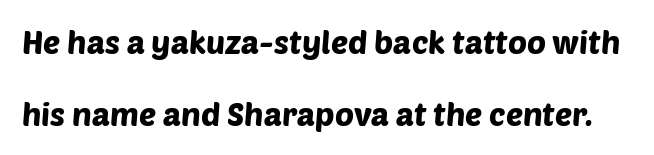
{"serif": "no", "width": "normal", "stroke_contrast": "low", "x_height": "large", "monospaced": "no", "underline": "no", "line_spacing": "loose", "line_spacing_ratio": 2.24, "letter_spacing": "normal", "letter_spacing_em": 0.0, "glyph_px": 32}
